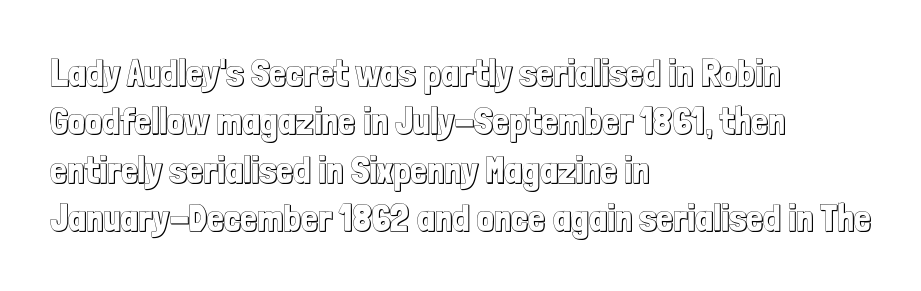
The type is set solid horizontally, with unmodified tracking. The rendering anchors every line to the left-hand side. Style check: upright. Vertical spacing — default. Descender tails drop into unmarked territory. The letters advance in unequal steps, a hallmark of proportional type.
